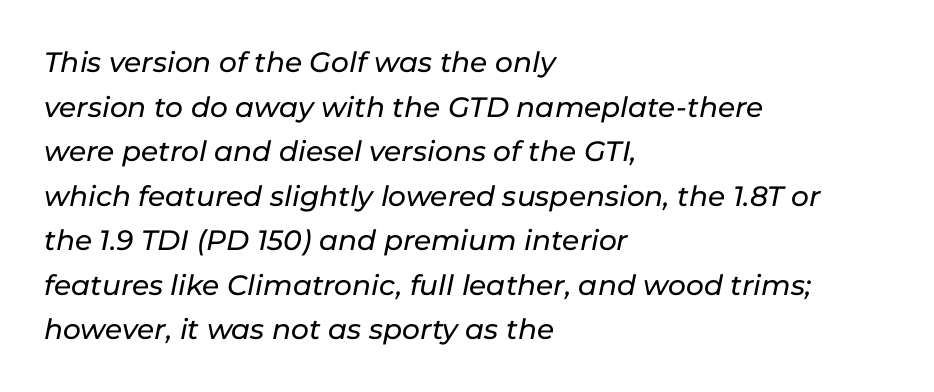
Q: Is the text italic (slanted)? A: Yes, it leans right by about 11 degrees.
Q: Is the text underlined? A: No.
Q: How is the paragraph aligned? A: Left-aligned.
Q: Is the spacing between letters normal or unusually wide? A: Normal.
Q: Is the spacing between lines tight, normal or loose? A: Normal.
Q: Width (condensed, normal, or wide)? A: Normal.
Q: Stroke contrast? A: Low.
Q: x-height? A: Medium.
Q: Monospaced? A: No.
